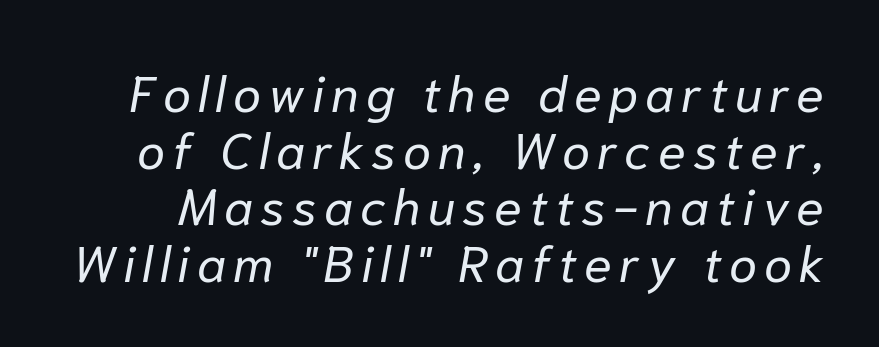
{"italic": "yes", "lean": "right", "slant_degrees": 10, "bold": "no", "weight": "regular", "width": "normal", "stroke_contrast": "low", "x_height": "medium", "monospaced": "no", "underline": "no", "line_spacing": "tight", "line_spacing_ratio": 1.11, "glyph_px": 51}
